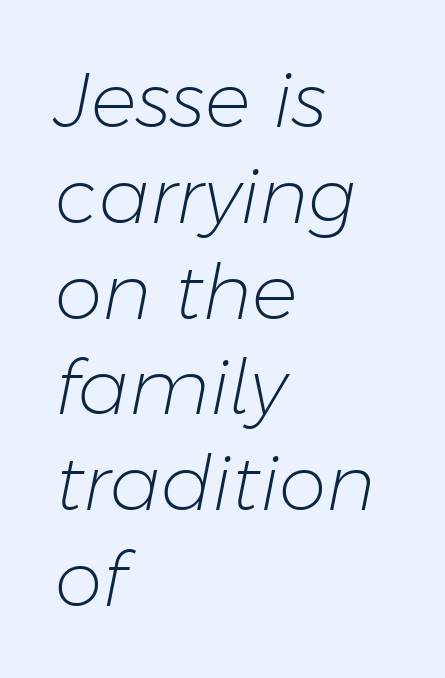
Line starts are locked; line ends wander. Counters stay open thanks to moderate or lighter strokes. Underlining? Definitely not there. Yep, that's italic — everything's leaning.
